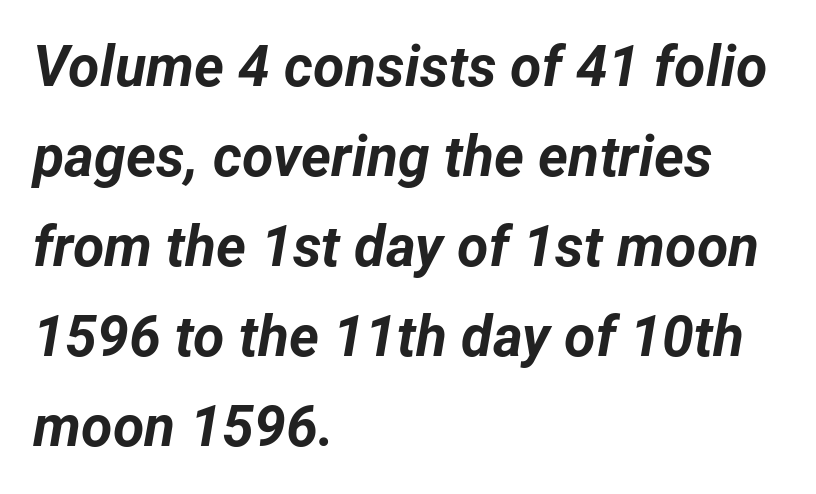
Q: Is the text bold? A: Yes.
Q: Is the text italic (slanted)? A: Yes, it leans right by about 12 degrees.
Q: Is the text underlined? A: No.
Q: How is the paragraph aligned? A: Left-aligned.
Q: Is the spacing between letters normal or unusually wide? A: Normal.
Q: Is the spacing between lines tight, normal or loose? A: Normal.
Q: Width (condensed, normal, or wide)? A: Normal.
Q: Stroke contrast? A: Low.
Q: x-height? A: Medium.
Q: Monospaced? A: No.
